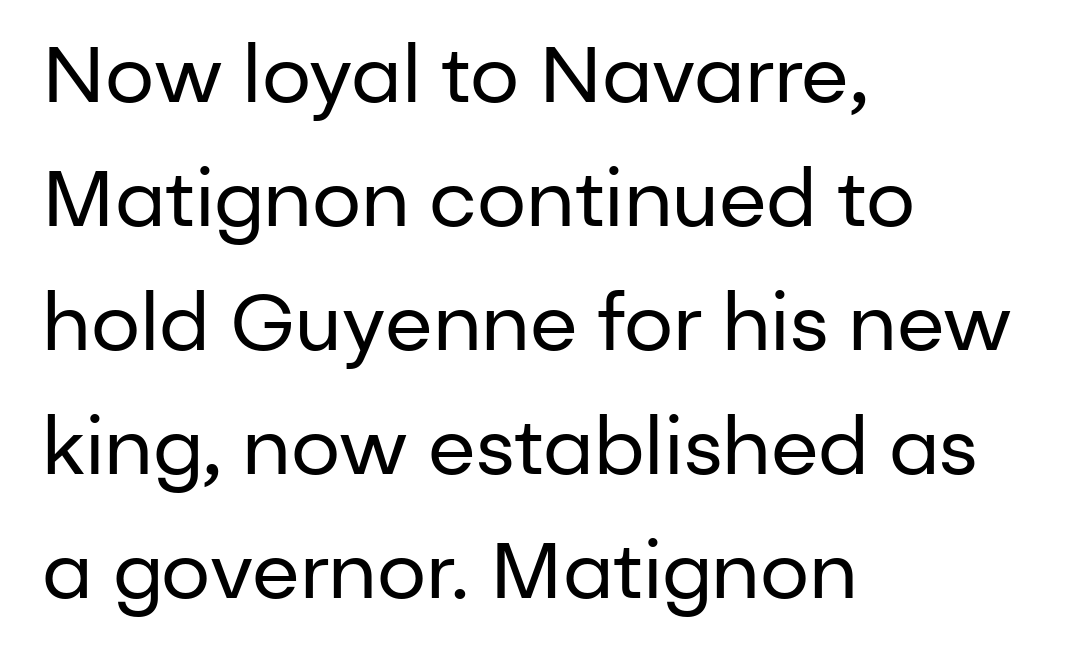
Q: Is the text bold? A: No.
Q: Is the text italic (slanted)? A: No, it is upright.
Q: Is the typeface a serif or a sans-serif typeface? A: Sans-serif.
Q: Is the text underlined? A: No.
Q: How is the paragraph aligned? A: Left-aligned.
Q: Is the spacing between letters normal or unusually wide? A: Normal.
Q: Is the spacing between lines tight, normal or loose? A: Normal.
Q: Width (condensed, normal, or wide)? A: Normal.
Q: Stroke contrast? A: Low.
Q: x-height? A: Medium.
Q: Monospaced? A: No.
